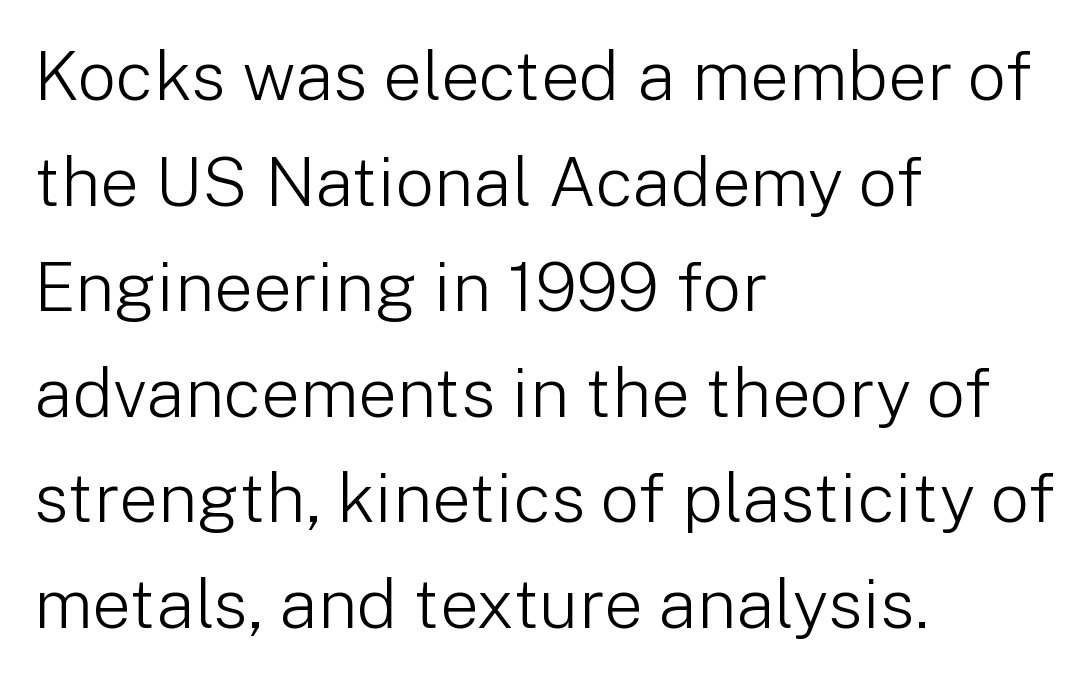
The image shows 69 px light sans-serif type, upright; set left-aligned, normal line spacing (1.53x), normal letter spacing, not underlined; low stroke contrast and a medium x-height.
